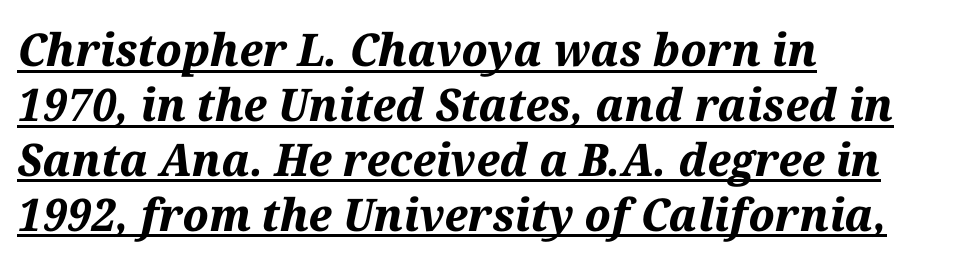
The image shows 45 px bold type, italic (leaning right); set left-aligned, line spacing 1.22x, normal letter spacing, underlined; medium stroke contrast and a medium x-height.
